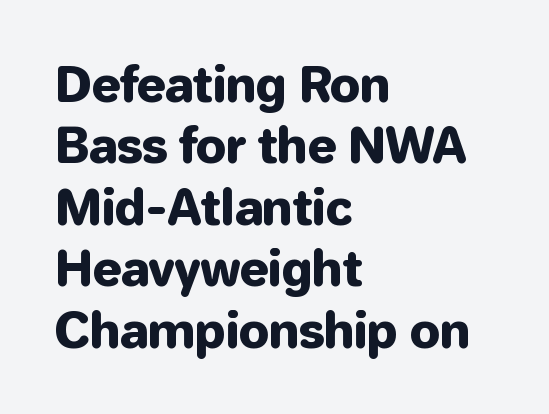
{"serif": "no", "italic": "no", "width": "normal", "stroke_contrast": "low", "x_height": "medium", "monospaced": "no", "underline": "no", "align": "left", "line_spacing": "normal", "line_spacing_ratio": 1.28, "letter_spacing": "normal", "letter_spacing_em": 0.0, "glyph_px": 48}
